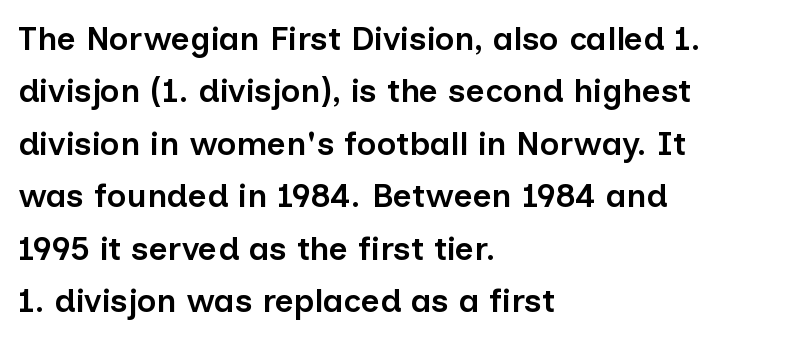
Q: Is the text bold? A: Semi-bold.
Q: Is the text italic (slanted)? A: No, it is upright.
Q: Is the typeface a serif or a sans-serif typeface? A: Sans-serif.
Q: Is the text underlined? A: No.
Q: How is the paragraph aligned? A: Left-aligned.
Q: Is the spacing between letters normal or unusually wide? A: Normal.
Q: Is the spacing between lines tight, normal or loose? A: Normal.
Q: Width (condensed, normal, or wide)? A: Normal.
Q: Stroke contrast? A: Low.
Q: x-height? A: Medium.
Q: Monospaced? A: No.
